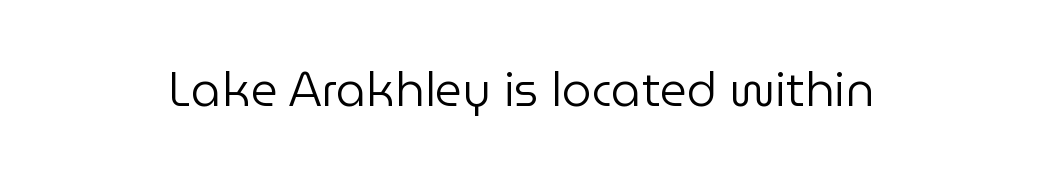
{"serif": "no", "italic": "no", "bold": "no", "weight": "regular", "width": "normal", "stroke_contrast": "low", "x_height": "medium", "monospaced": "no", "underline": "no", "letter_spacing": "normal", "letter_spacing_em": 0.0, "glyph_px": 47}
